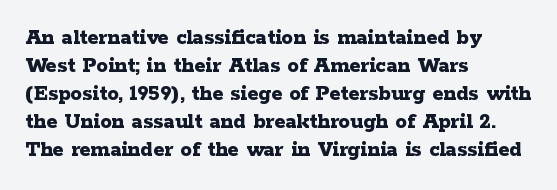
Look at the stroke-to-counter ratio: heavy, a bold. Ordinary non-slanted type is in use. The baseline area is clear. The setting favours the left margin, as ordinary paragraphs usually do. Look at the tracking — it's just the regular setting, nothing added.
